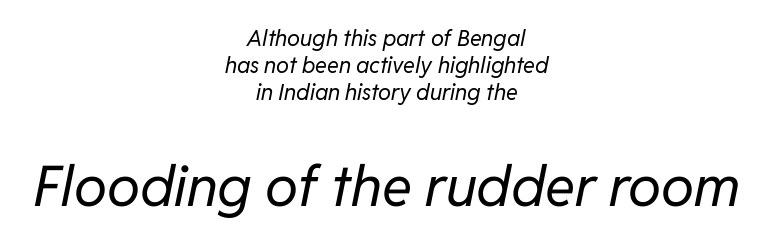
Q: Is the text bold? A: No.
Q: Is the text italic (slanted)? A: Yes, it leans right by about 11 degrees.
Q: Is the text underlined? A: No.
Q: How is the paragraph aligned? A: Centered.
Q: Is the spacing between letters normal or unusually wide? A: Normal.
Q: Which block of text is set in a larger size, the first (top) or the second (bottom)? A: The second (bottom) one.
Q: Width (condensed, normal, or wide)? A: Normal.
Q: Stroke contrast? A: Low.
Q: x-height? A: Medium.
Q: Monospaced? A: No.
